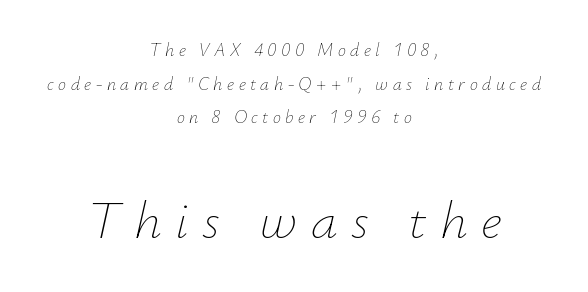
The image shows 54 px thin type, italic (leaning right); set centered, line spacing 1.87x, unusually wide letter spacing (+0.25 em), not underlined; the second (bottom) block is 3.0x larger; low stroke contrast and a small x-height.
